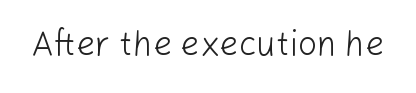
{"serif": "no", "italic": "no", "bold": "no", "weight": "light", "width": "normal", "stroke_contrast": "low", "x_height": "medium", "monospaced": "no", "underline": "no", "letter_spacing": "normal", "letter_spacing_em": 0.0, "glyph_px": 34}
